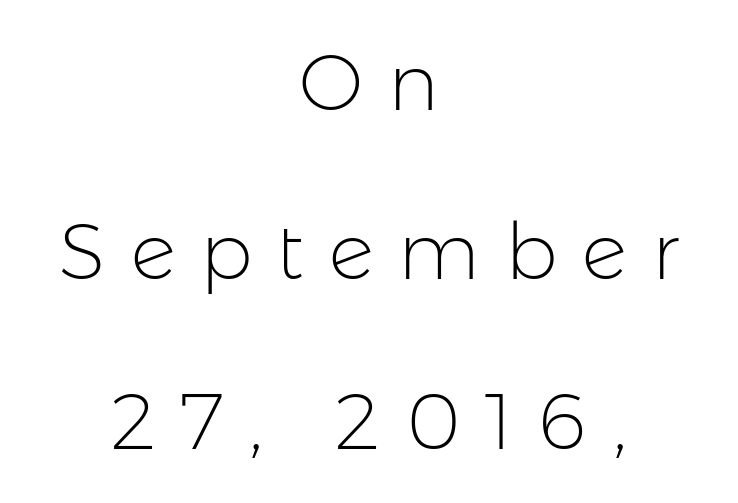
One glance says open: line gaps are wider than usual. Think of a printed novel: that variable character pitch is what you see here. Quick note: not italic, upright. Notice how the passage keeps no hard edge, just a central spine. Is the letter spacing exaggerated? Yes — the characters are pushed far apart. Observe the absence of serifs on each vertical stroke in this sample.
